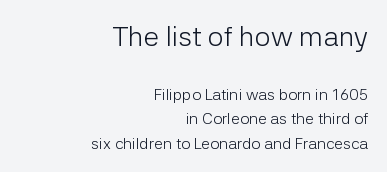
Q: Is the text bold? A: No.
Q: Is the text italic (slanted)? A: No, it is upright.
Q: Is the typeface a serif or a sans-serif typeface? A: Sans-serif.
Q: Is the text underlined? A: No.
Q: How is the paragraph aligned? A: Right-aligned.
Q: Is the spacing between letters normal or unusually wide? A: Normal.
Q: Is the spacing between lines tight, normal or loose? A: Normal.
Q: Which block of text is set in a larger size, the first (top) or the second (bottom)? A: The first (top) one.
Q: Width (condensed, normal, or wide)? A: Normal.
Q: Stroke contrast? A: Low.
Q: x-height? A: Medium.
Q: Monospaced? A: No.
